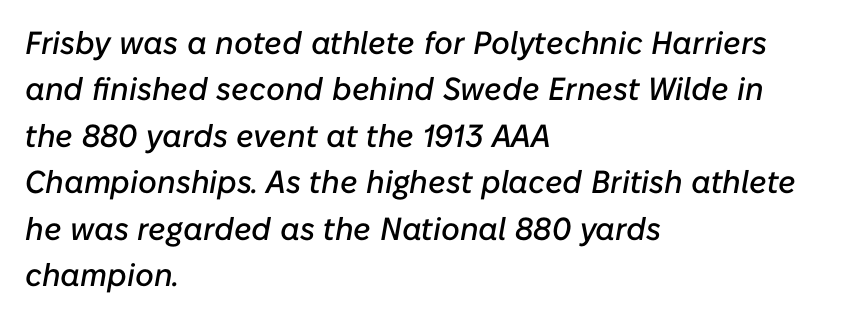
{"italic": "yes", "lean": "right", "slant_degrees": 10, "width": "normal", "stroke_contrast": "low", "x_height": "medium", "monospaced": "no", "underline": "no", "align": "left", "line_spacing": "normal", "line_spacing_ratio": 1.45, "letter_spacing": "normal", "letter_spacing_em": 0.0, "glyph_px": 32}
